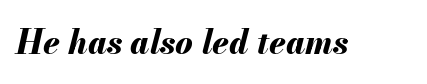
Q: Is the text bold? A: Yes.
Q: Is the text italic (slanted)? A: Yes, it leans right by about 13 degrees.
Q: Is the text underlined? A: No.
Q: Is the spacing between letters normal or unusually wide? A: Normal.
Q: Width (condensed, normal, or wide)? A: Normal.
Q: Stroke contrast? A: Medium.
Q: x-height? A: Small.
Q: Monospaced? A: No.
